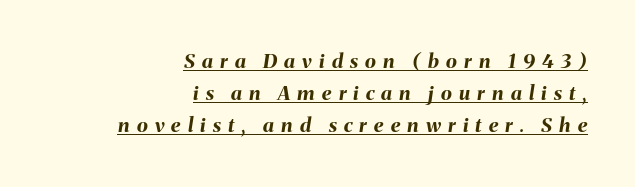
The typography opts for an oblique posture over an upright one. Regarding leading, the lines here are spaced in the standard way. You can see a thin bar hugging the bottom of the glyphs. The horizontal fit of the characters is loose and conspicuously gappy.
